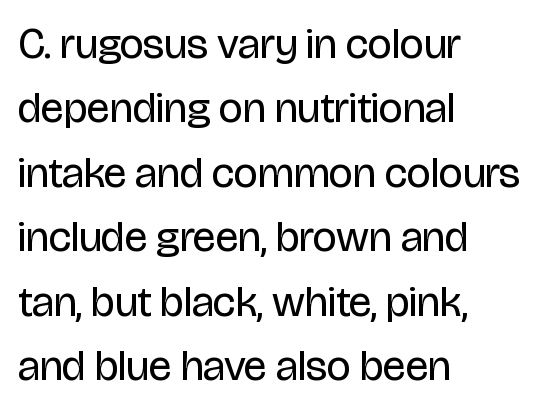
The image shows 43 px regular-weight, condensed sans-serif type, upright; set left-aligned, normal line spacing (1.5x), normal letter spacing, not underlined; low stroke contrast and a large x-height.
